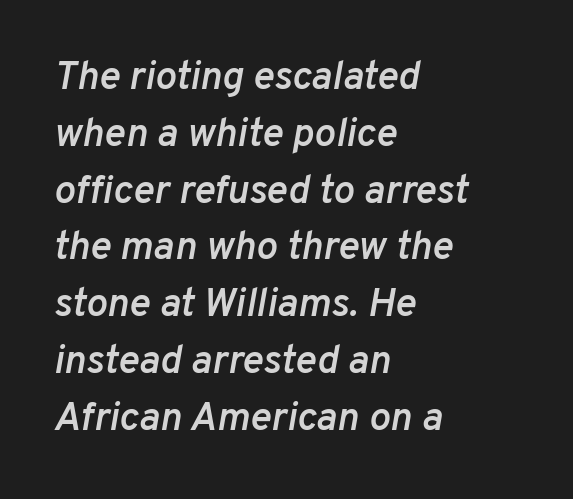
This is moderately heavy type, rendered in semibold. Note the varied advance widths — an 'i' is clearly narrower than an 'm'. Nobody touched the tracking dial on this one. Decoration check: the copy has no underline. The glyphs look as if they've been sheared to an angle. The rows are spaced the way most documents space them.
